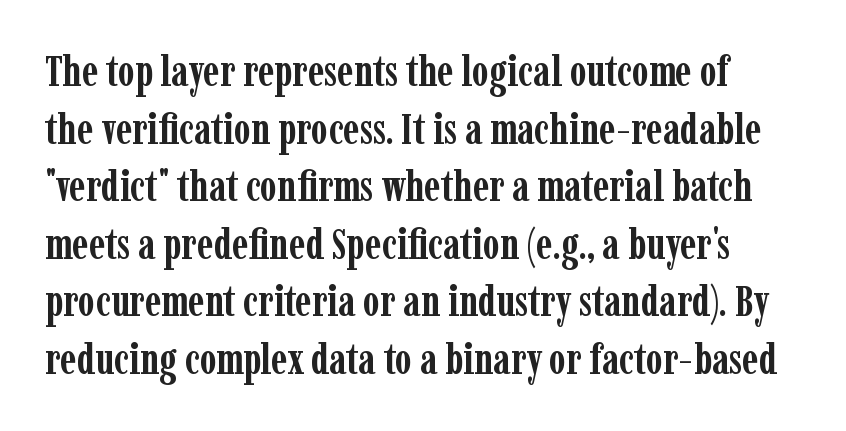
{"serif": "yes", "italic": "no", "bold": "yes", "weight": "semibold", "width": "condensed", "stroke_contrast": "low", "x_height": "medium", "monospaced": "no", "underline": "no", "line_spacing": "normal", "line_spacing_ratio": 1.34, "letter_spacing": "normal", "letter_spacing_em": 0.0, "glyph_px": 43}
